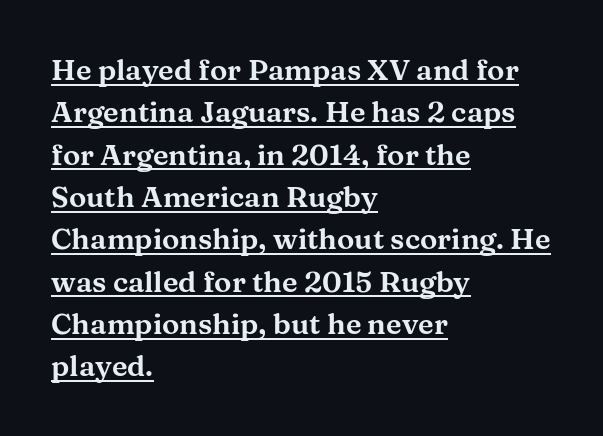
The image shows 29 px wide serif type, upright; set left-aligned, normal line spacing (1.46x), normal letter spacing, underlined; medium stroke contrast and a medium x-height.
